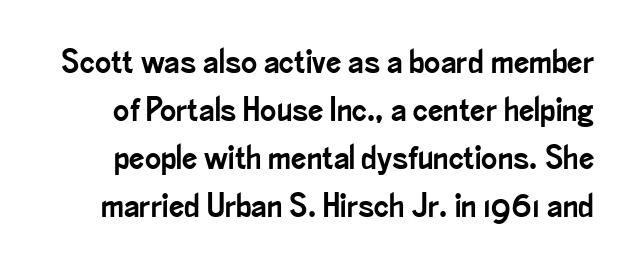
The image shows 34 px condensed sans-serif type, upright; set normal line spacing (1.41x), normal letter spacing, not underlined; low stroke contrast and a small x-height.
